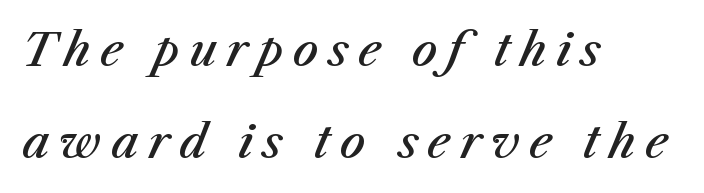
{"italic": "yes", "lean": "right", "slant_degrees": 23, "bold": "semi", "weight": "semibold", "width": "normal", "stroke_contrast": "medium", "x_height": "medium", "monospaced": "no", "underline": "no", "align": "left", "line_spacing": "loose", "line_spacing_ratio": 2.05, "letter_spacing": "wide", "letter_spacing_em": 0.21, "glyph_px": 45}
